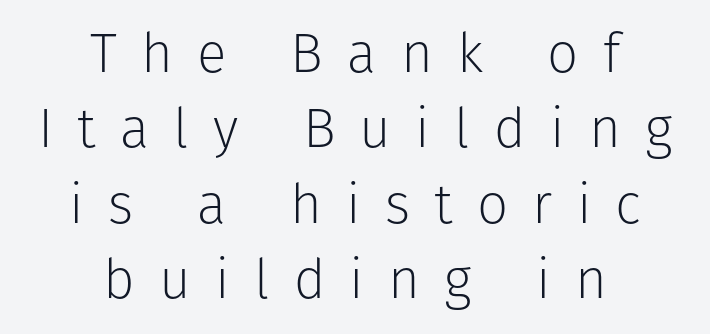
{"serif": "no", "italic": "no", "bold": "no", "weight": "light", "width": "normal", "stroke_contrast": "low", "x_height": "medium", "monospaced": "no", "underline": "no", "align": "center", "line_spacing": "normal", "line_spacing_ratio": 1.37, "letter_spacing": "wide", "letter_spacing_em": 0.44, "glyph_px": 55}
